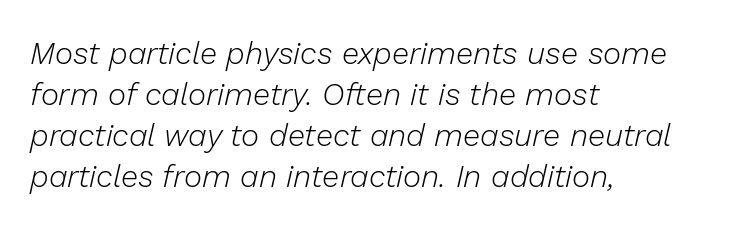
The image shows 31 px light type, italic (leaning right); set left-aligned, normal line spacing (1.32x), normal letter spacing, not underlined; low stroke contrast and a medium x-height.
